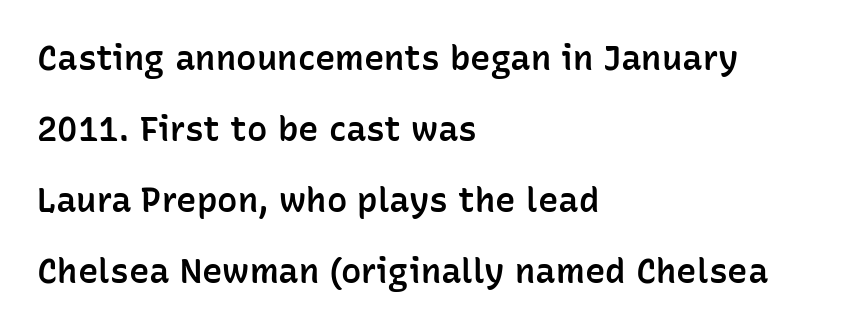
{"serif": "no", "italic": "no", "bold": "semi", "weight": "semibold", "width": "normal", "stroke_contrast": "low", "x_height": "medium", "monospaced": "no", "underline": "no", "align": "left", "line_spacing": "loose", "line_spacing_ratio": 2.09, "letter_spacing": "normal", "letter_spacing_em": 0.0, "glyph_px": 34}
